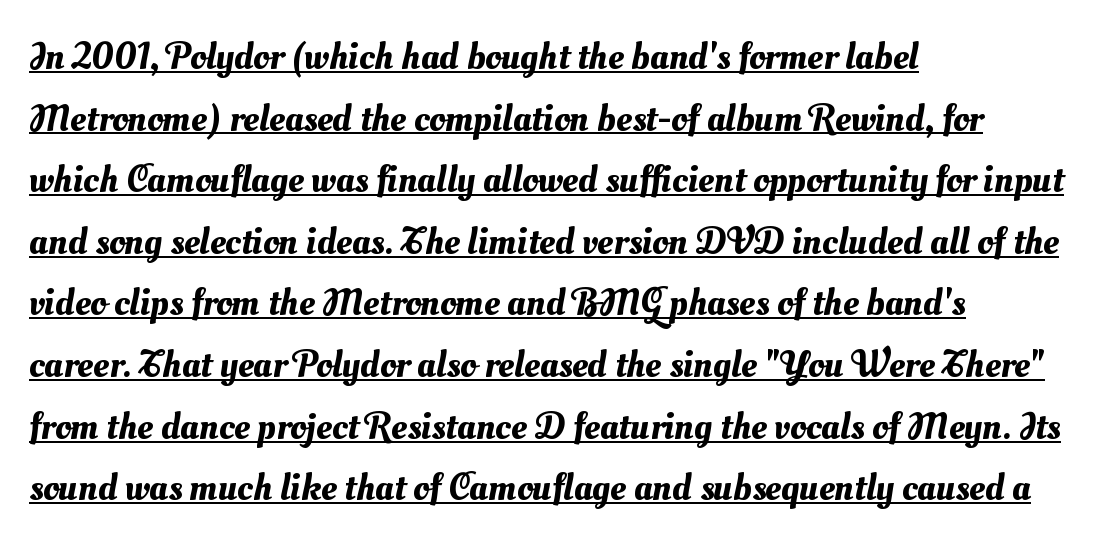
The image shows 39 px text type; set left-aligned, normal line spacing (1.58x), normal letter spacing, underlined; medium stroke contrast and a small x-height.
